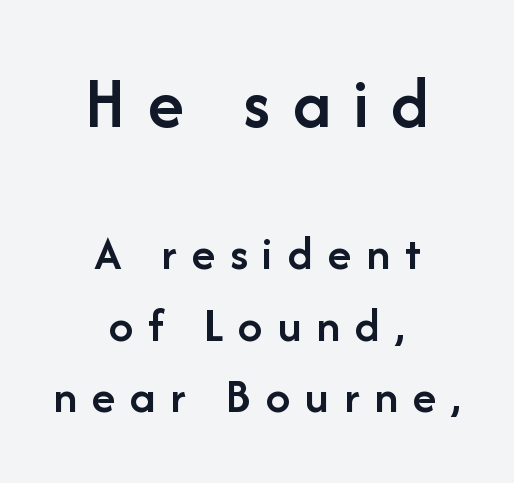
Q: Is the text bold? A: Semi-bold.
Q: Is the text italic (slanted)? A: No, it is upright.
Q: Is the typeface a serif or a sans-serif typeface? A: Sans-serif.
Q: Is the text underlined? A: No.
Q: How is the paragraph aligned? A: Centered.
Q: Is the spacing between letters normal or unusually wide? A: Unusually wide.
Q: Is the spacing between lines tight, normal or loose? A: Normal.
Q: Which block of text is set in a larger size, the first (top) or the second (bottom)? A: The first (top) one.
Q: Width (condensed, normal, or wide)? A: Normal.
Q: Stroke contrast? A: Low.
Q: x-height? A: Medium.
Q: Monospaced? A: No.
